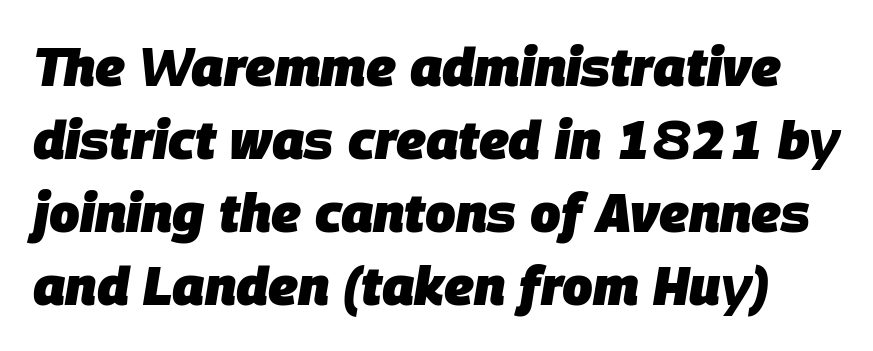
The image shows 54 px heavy type, italic (leaning right); set normal line spacing (1.35x), normal letter spacing, not underlined; low stroke contrast and a large x-height.
